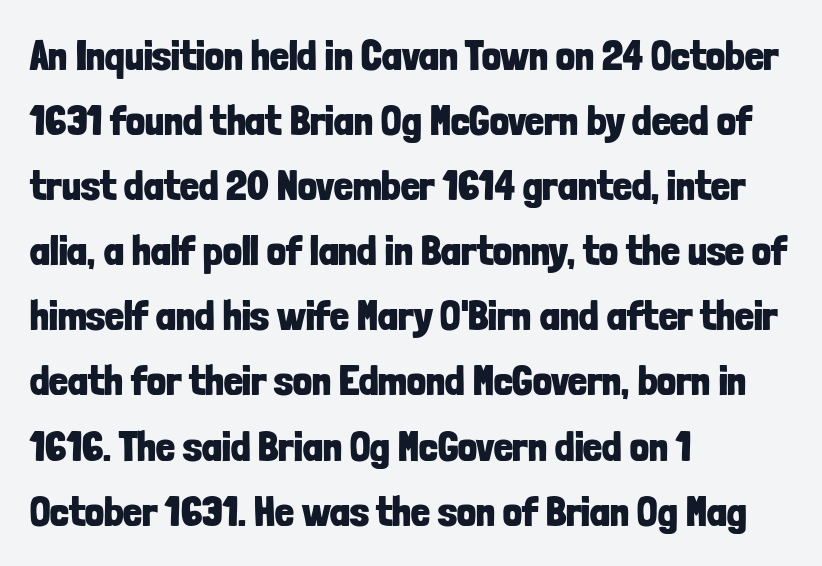
{"serif": "no", "italic": "no", "bold": "yes", "weight": "bold", "width": "condensed", "stroke_contrast": "low", "x_height": "medium", "monospaced": "no", "underline": "no", "align": "left", "line_spacing": "normal", "line_spacing_ratio": 1.55, "letter_spacing": "normal", "letter_spacing_em": 0.0, "glyph_px": 42}
